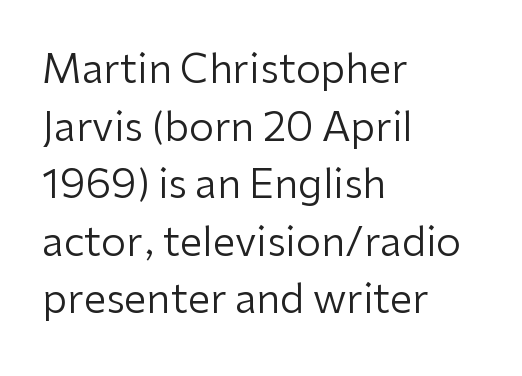
The image shows 40 px regular-weight sans-serif type, upright; set left-aligned, normal line spacing (1.44x), normal letter spacing, not underlined; low stroke contrast and a medium x-height.
